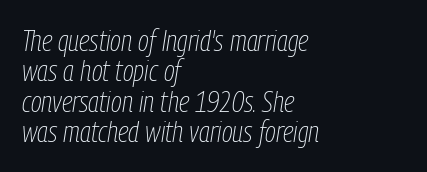
Is the letter spacing exaggerated? No — it looks like the ordinary default. All the whitespace from short lines collects on the right. Note the varied advance widths — an 'i' is clearly narrower than an 'm'. Summary of vertical rhythm: compact, with narrow interline spacing.
